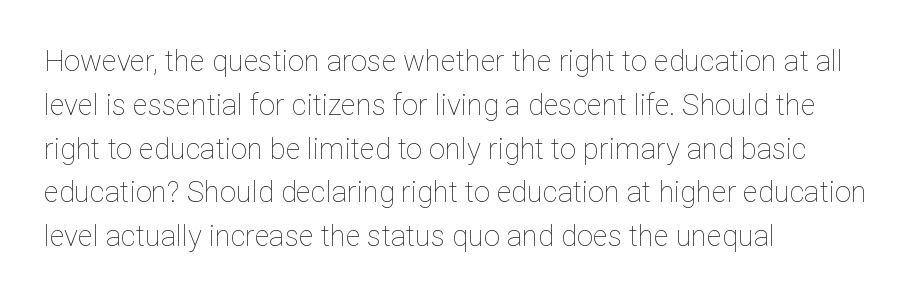
The image shows 29 px thin type, upright; set left-aligned, normal line spacing (1.51x), normal letter spacing, not underlined; low stroke contrast and a medium x-height.
